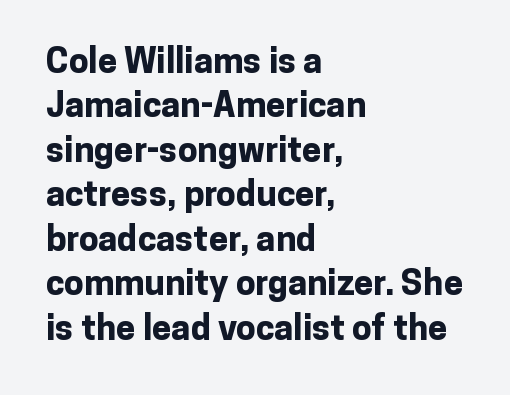
The image shows 35 px bold sans-serif type, upright; set left-aligned, normal line spacing (1.27x), normal letter spacing, not underlined; low stroke contrast and a medium x-height.
